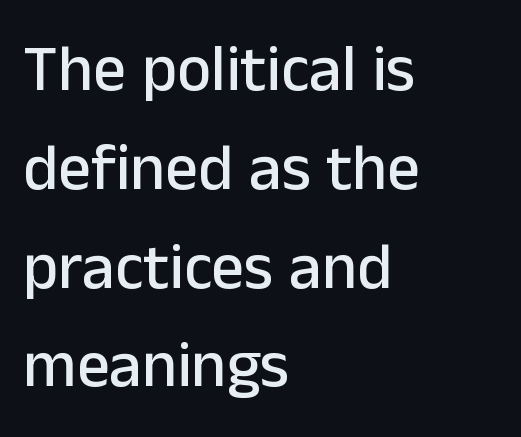
{"serif": "no", "italic": "no", "width": "normal", "stroke_contrast": "low", "x_height": "medium", "monospaced": "no", "underline": "no", "align": "left", "line_spacing": "normal", "line_spacing_ratio": 1.52, "letter_spacing": "normal", "letter_spacing_em": 0.0, "glyph_px": 65}
